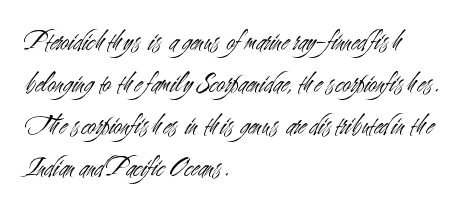
{"serif": "no", "bold": "no", "weight": "light", "width": "condensed", "stroke_contrast": "medium", "x_height": "small", "monospaced": "no", "underline": "no", "align": "left", "line_spacing": "normal", "line_spacing_ratio": 1.45, "letter_spacing": "normal", "letter_spacing_em": 0.0, "glyph_px": 29}
